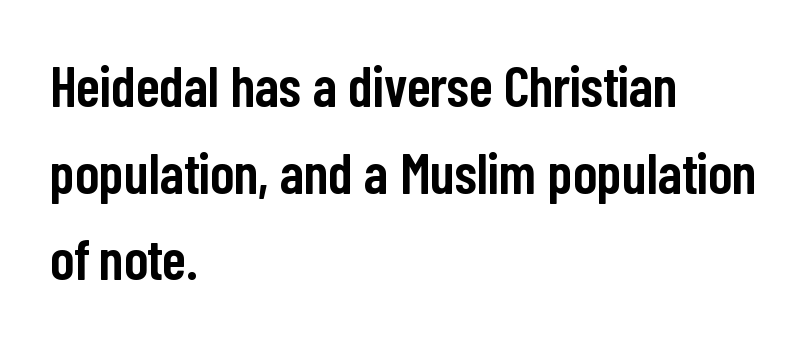
{"serif": "no", "italic": "no", "bold": "semi", "weight": "semibold", "width": "condensed", "stroke_contrast": "low", "x_height": "medium", "monospaced": "no", "underline": "no", "align": "left", "line_spacing": "normal", "line_spacing_ratio": 1.52, "letter_spacing": "normal", "letter_spacing_em": 0.0, "glyph_px": 57}
